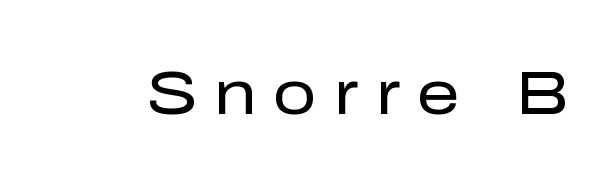
The image shows 61 px regular-weight sans-serif type, upright; set unusually wide letter spacing (+0.28 em), not underlined; low stroke contrast and a medium x-height.
